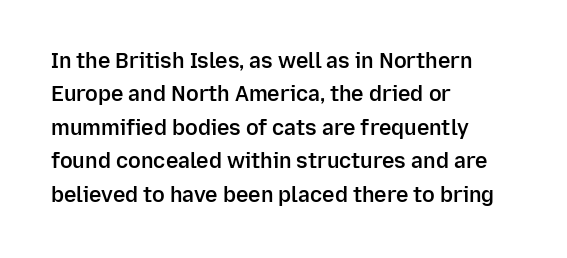
Q: Is the text bold? A: Semi-bold.
Q: Is the text italic (slanted)? A: No, it is upright.
Q: Is the text underlined? A: No.
Q: How is the paragraph aligned? A: Left-aligned.
Q: Is the spacing between letters normal or unusually wide? A: Normal.
Q: Is the spacing between lines tight, normal or loose? A: Normal.
